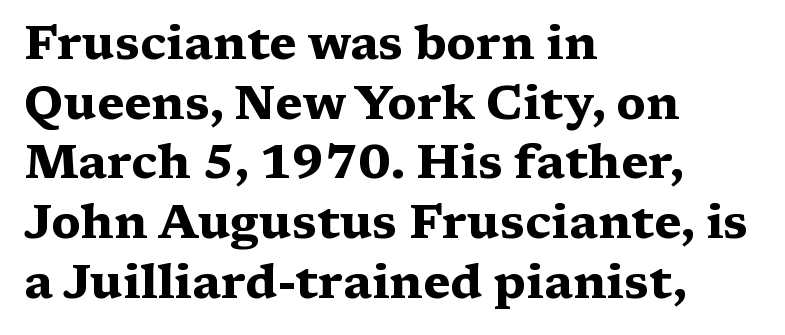
The image shows 47 px heavy, wide serif type, upright; set left-aligned, normal line spacing (1.27x), normal letter spacing, not underlined; medium stroke contrast and a medium x-height.
